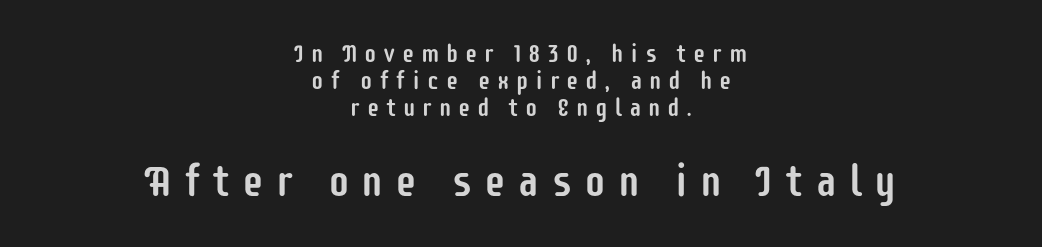
Q: Is the text italic (slanted)? A: No, it is upright.
Q: Is the typeface a serif or a sans-serif typeface? A: Sans-serif.
Q: Is the text underlined? A: No.
Q: How is the paragraph aligned? A: Centered.
Q: Is the spacing between letters normal or unusually wide? A: Unusually wide.
Q: Is the spacing between lines tight, normal or loose? A: Tight.
Q: Which block of text is set in a larger size, the first (top) or the second (bottom)? A: The second (bottom) one.
Q: Width (condensed, normal, or wide)? A: Condensed.
Q: Stroke contrast? A: Low.
Q: x-height? A: Large.
Q: Monospaced? A: No.
